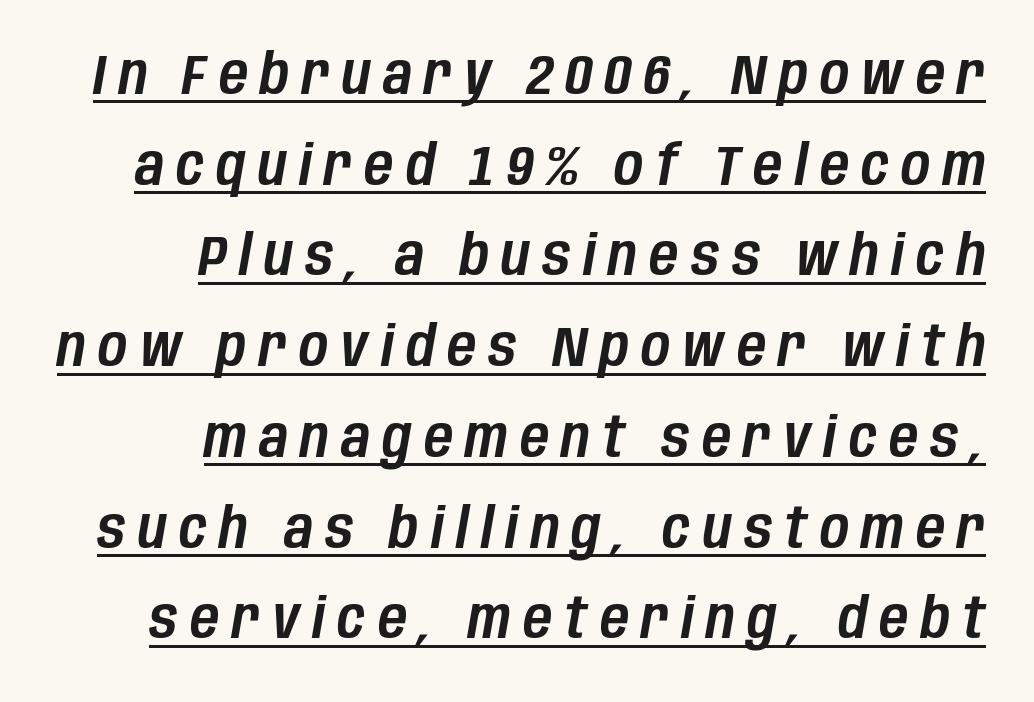
The image shows 56 px condensed type, italic (leaning right); set right-aligned, normal line spacing (1.62x), unusually wide letter spacing (+0.22 em), underlined; low stroke contrast and a large x-height.
